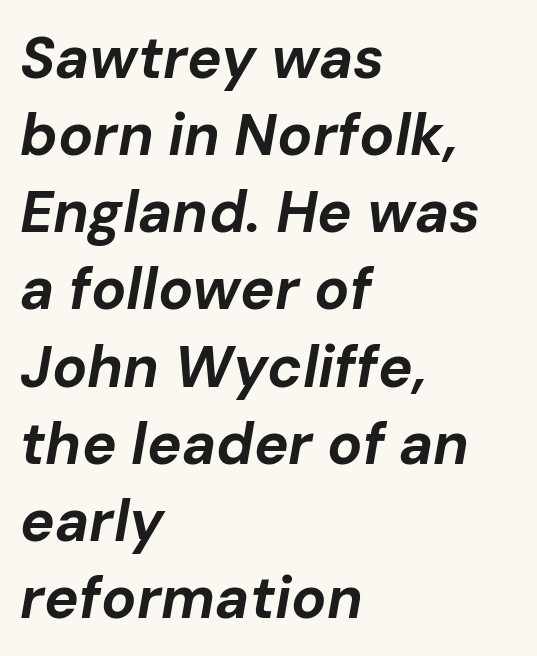
Q: Is the text bold? A: Yes.
Q: Is the text italic (slanted)? A: Yes, it leans right by about 10 degrees.
Q: Is the text underlined? A: No.
Q: How is the paragraph aligned? A: Left-aligned.
Q: Is the spacing between letters normal or unusually wide? A: Normal.
Q: Is the spacing between lines tight, normal or loose? A: Normal.
Q: Width (condensed, normal, or wide)? A: Normal.
Q: Stroke contrast? A: Low.
Q: x-height? A: Medium.
Q: Monospaced? A: No.
